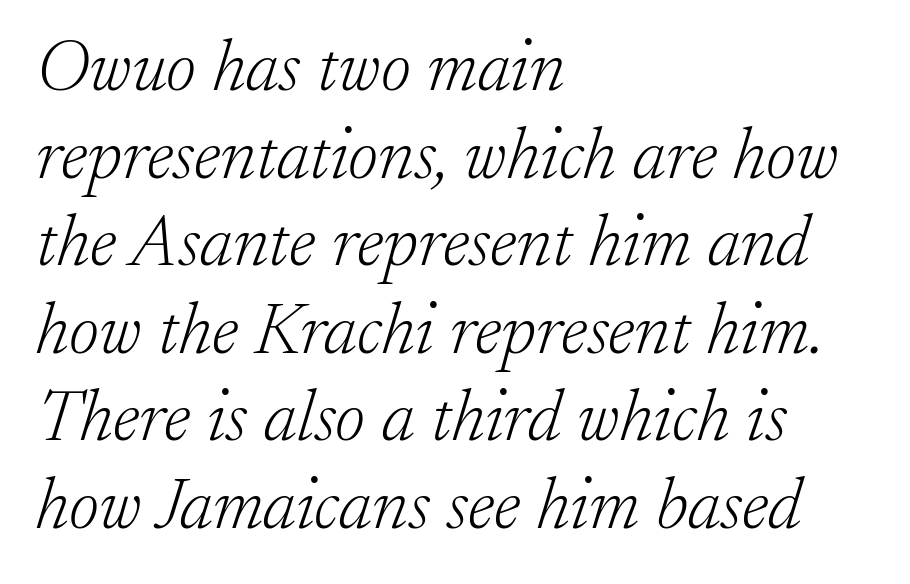
Default kerning and tracking; the words read as compact shapes. Underline: absent. The text block is weighted toward the left margin, trailing off unevenly rightward. The passage shown is typed in a proportional face where columns would drift. An italicized treatment has been applied to the whole sample. The letters look calm and open, with moderate or lighter stems.
